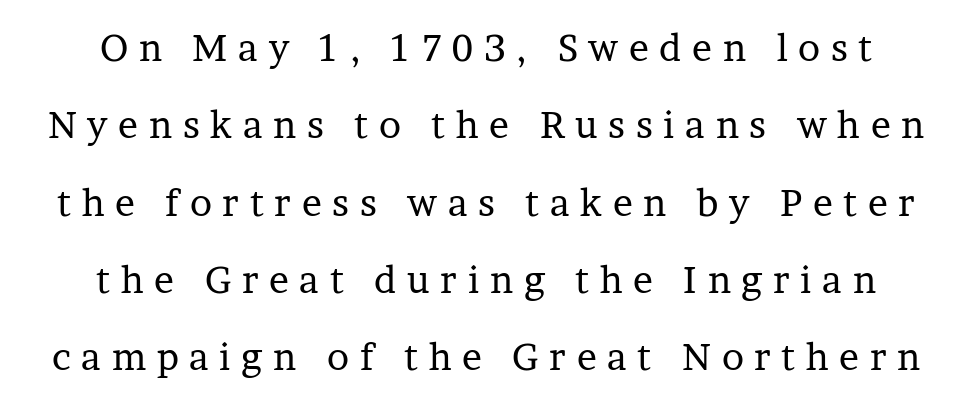
The image shows 37 px regular-weight serif type, upright; set centered, loose line spacing (2.09x), unusually wide letter spacing (+0.29 em), not underlined; low stroke contrast and a medium x-height.
